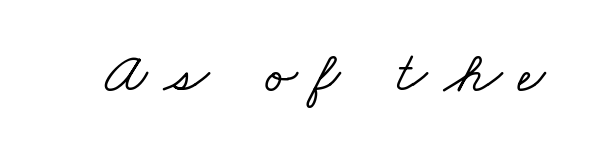
The image shows 59 px wide serif type; set unusually wide letter spacing (+0.28 em), not underlined; low stroke contrast and a small x-height.
